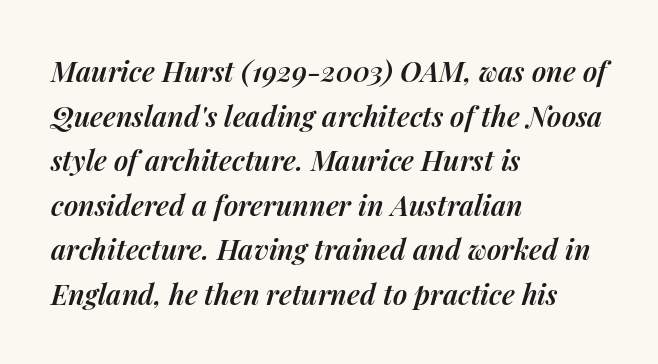
The image shows 28 px semibold type, italic (leaning right); set left-aligned, normal line spacing (1.59x), normal letter spacing, not underlined; medium stroke contrast and a medium x-height.
